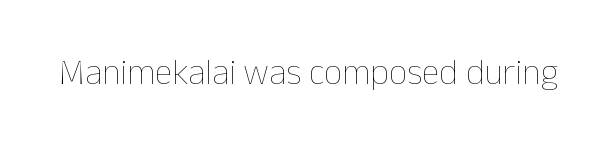
The image shows 36 px thin type, upright; set normal letter spacing, not underlined; low stroke contrast and a medium x-height.
